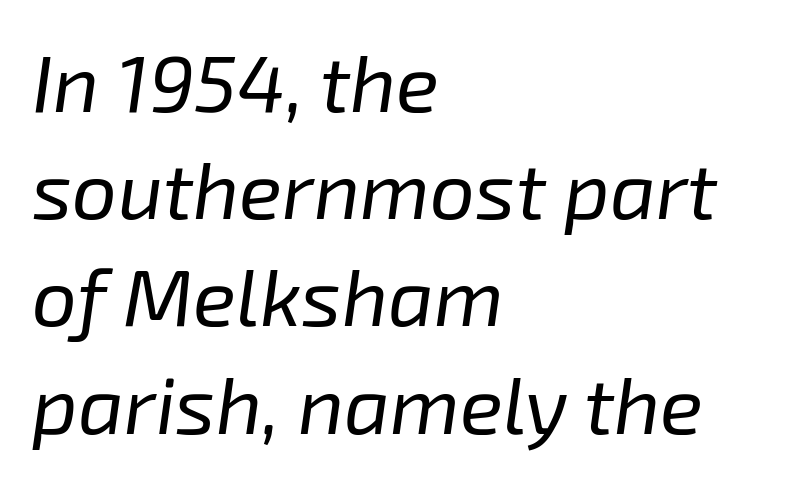
Q: Is the text bold? A: No.
Q: Is the text italic (slanted)? A: Yes, it leans right by about 8 degrees.
Q: Is the text underlined? A: No.
Q: How is the paragraph aligned? A: Left-aligned.
Q: Is the spacing between letters normal or unusually wide? A: Normal.
Q: Is the spacing between lines tight, normal or loose? A: Normal.
Q: Width (condensed, normal, or wide)? A: Normal.
Q: Stroke contrast? A: Low.
Q: x-height? A: Medium.
Q: Monospaced? A: No.
